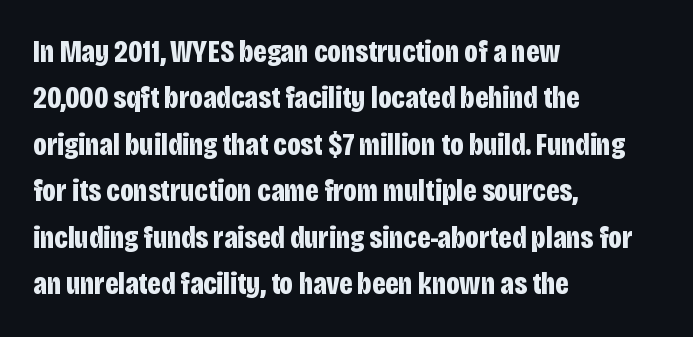
Default kerning and tracking; the words read as compact shapes. The face used here is a sans, in the tradition of grotesques and geometrics. The typesetter chose a ragged-right arrangement here. On the weight axis this lands at bold, roughly 700.
